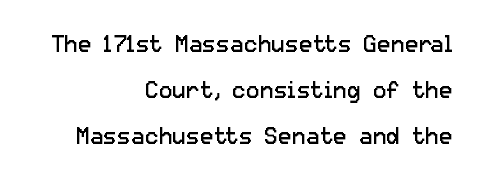
{"italic": "no", "bold": "no", "underline": "no", "align": "right", "line_spacing": "loose", "line_spacing_ratio": 1.99, "letter_spacing": "normal", "letter_spacing_em": 0.0, "glyph_px": 23}
